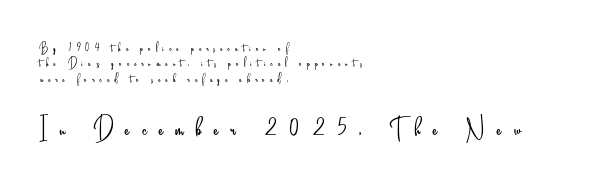
The image shows 32 px light, condensed sans-serif type; set left-aligned, tight line spacing (1.09x), unusually wide letter spacing (+0.38 em), not underlined; the second (bottom) block is 2.29x larger; low stroke contrast and a small x-height.
